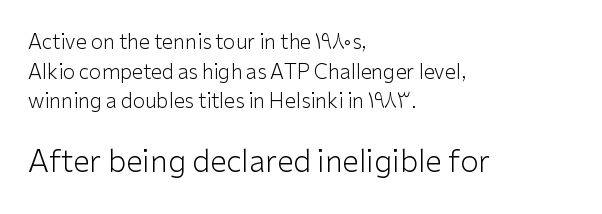
The vertical gap from one line to the next is medium. The characters are drawn with everyday or finer stroke widths. Descenders are the only things crossing below the line. Line starts are locked; line ends wander. Designer's note — italics off, roman on. Tracking here is standard; glyphs follow each other at the usual distance.
